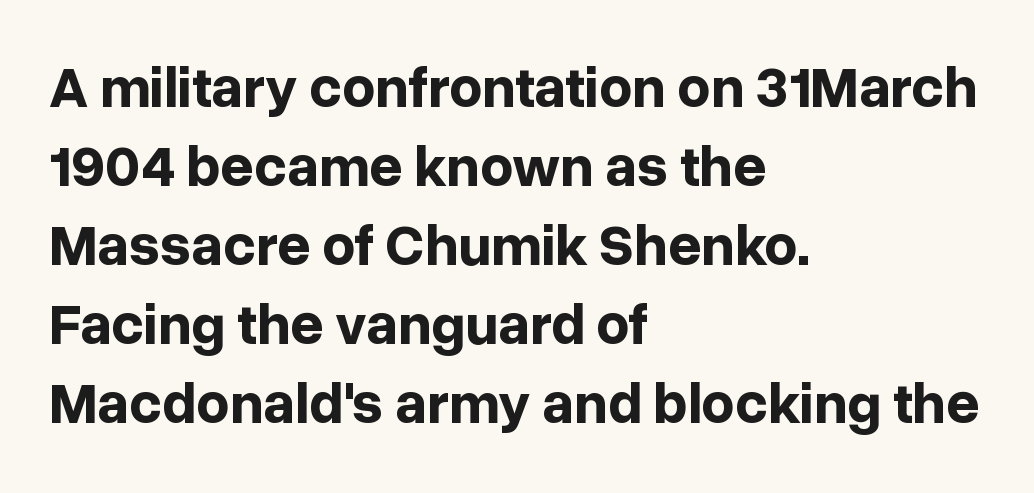
This is sans-serif lettering, the kind often seen on screens and signage. Glyph-to-glyph distance matches everyday printed text. Unlike italic type, these characters show no tilt at all. If you drew a ruler down the left edge, every line would touch it. The characters look thick and weighty, a clear bold.
